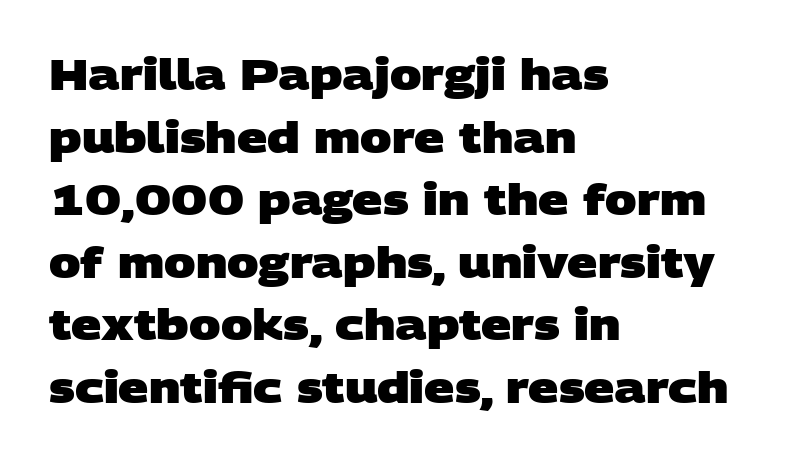
The letterforms sit shoulder to shoulder at normal distance. Line spacing here is normal. Descenders hang freely into open space. Each letter keeps its own natural width here, so spacing adapts to shape. The compositor pushed each line to the left boundary. Its strokes are broad and dark, the hallmark of bold type.
